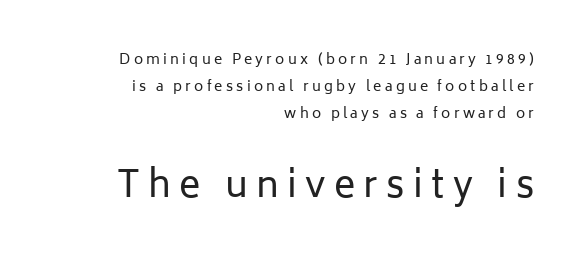
{"serif": "no", "italic": "no", "bold": "no", "weight": "regular", "width": "normal", "stroke_contrast": "low", "x_height": "medium", "monospaced": "no", "underline": "no", "align": "right", "line_spacing": "loose", "line_spacing_ratio": 1.92, "letter_spacing": "wide", "letter_spacing_em": 0.23, "larger_block": "second", "size_ratio": 2.57, "glyph_px": 36}
